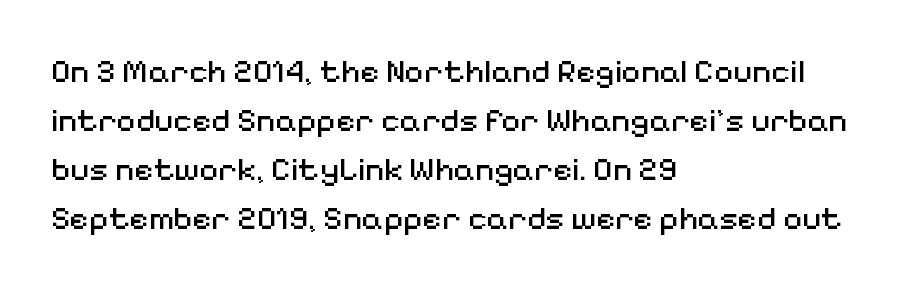
The image shows 33 px regular-weight sans-serif type, upright; set left-aligned, normal line spacing (1.48x), normal letter spacing, not underlined; medium stroke contrast and a medium x-height.
